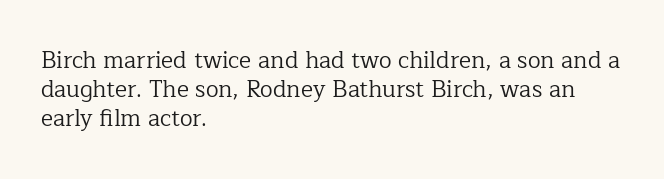
A typesetter would call this zero additional tracking. If you drew a line through each stem, it would be perfectly vertical. This block has exactly the height ordinary leading produces. Teacher's note: observe the even left margin — that is flush-left alignment. The area under the type is left untouched. This is not heavy type; no bold has been used.
